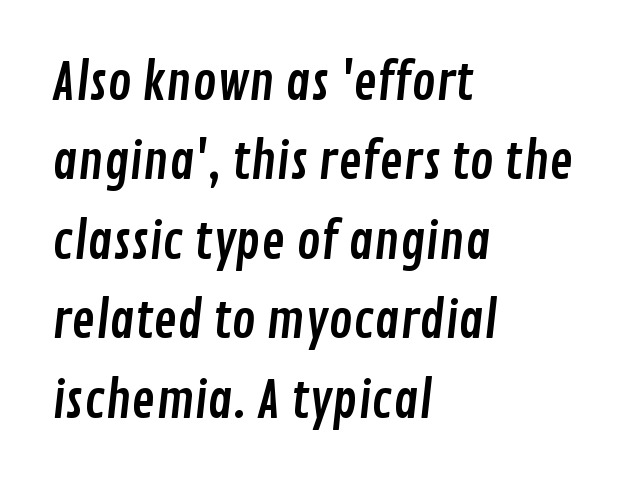
The image shows 50 px condensed sans-serif type; set left-aligned, normal line spacing (1.59x), normal letter spacing, not underlined; low stroke contrast and a medium x-height.
